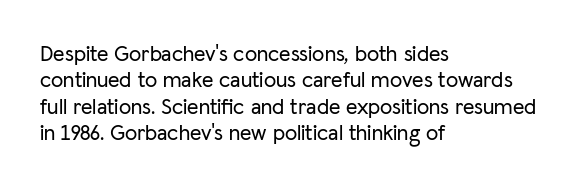
The image shows 22 px text type, upright; set left-aligned, line spacing 1.2x, normal letter spacing, not underlined.
